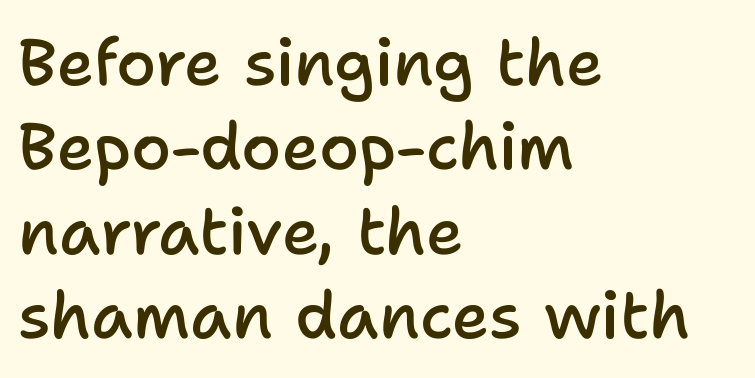
Note the varied advance widths — an 'i' is clearly narrower than an 'm'. You could call the tracking neutral — neither tight nor loose. Check where the strokes stop: nothing finishes them off — pure sans. These words are printed semibold, heavier than regular yet not bold. Descenders are the only things crossing below the line.
